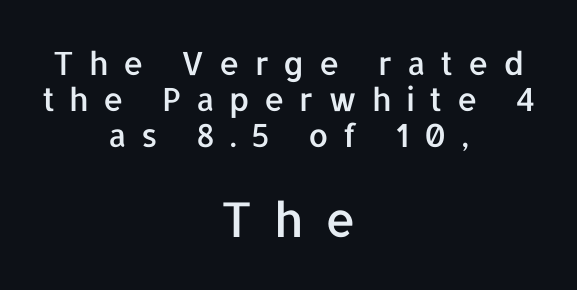
Q: Is the text italic (slanted)? A: No, it is upright.
Q: Is the typeface a serif or a sans-serif typeface? A: Sans-serif.
Q: Is the text underlined? A: No.
Q: How is the paragraph aligned? A: Centered.
Q: Is the spacing between letters normal or unusually wide? A: Unusually wide.
Q: Is the spacing between lines tight, normal or loose? A: Tight.
Q: Which block of text is set in a larger size, the first (top) or the second (bottom)? A: The second (bottom) one.
Q: Width (condensed, normal, or wide)? A: Normal.
Q: Stroke contrast? A: Low.
Q: x-height? A: Medium.
Q: Monospaced? A: No.
